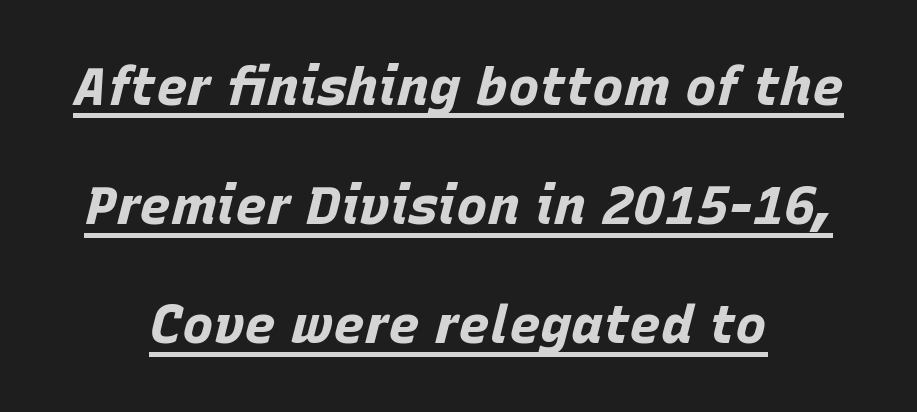
Character widths vary here, with narrow letters taking less room than wide ones. A full-strength bold gives these letters their thick strokes. Quick note: interline space is abundant. Emphasis-style slanted type is in use. Is the block centered? Yes — each line is placed symmetrically about the middle. Underlined type.
